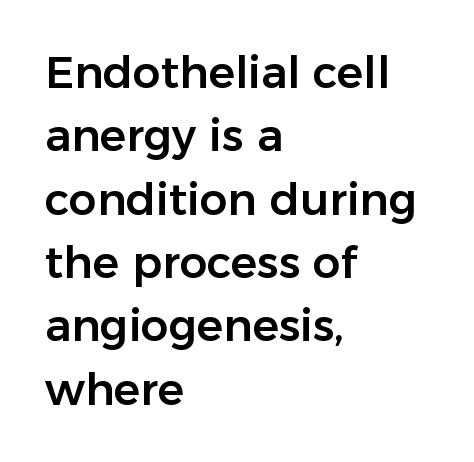
Type style note: lacks serifs. Short note: letters normally spaced. The rendering uses a moderate line-height, typical for paragraphs. When letters stand straight like this, we call the style roman or upright.
